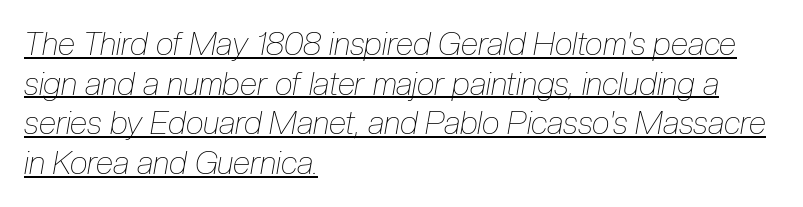
The image shows 32 px thin, condensed type, italic (leaning right); set left-aligned, line spacing 1.24x, normal letter spacing, underlined; low stroke contrast and a medium x-height.
